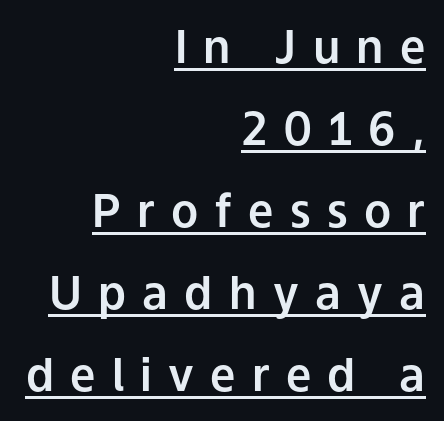
The image shows 45 px sans-serif type, upright; set right-aligned, line spacing 1.82x, unusually wide letter spacing (+0.36 em), underlined; low stroke contrast and a medium x-height.
